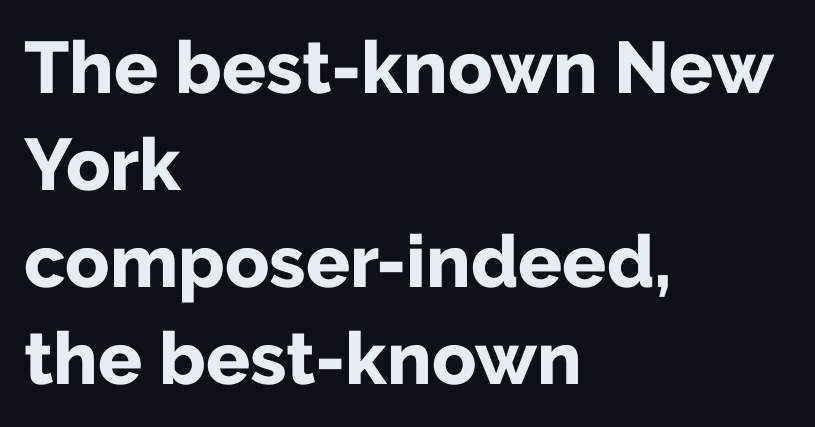
A typesetter would call this leading conventional body-copy spacing. You could not count columns in this text — the font is proportionally spaced. Does the weight exceed regular? Yes, all the way to bold. The letters sit at their default tracking, neither squeezed nor spread. The lines are quadded left. The axis of the letterforms is exactly vertical.
